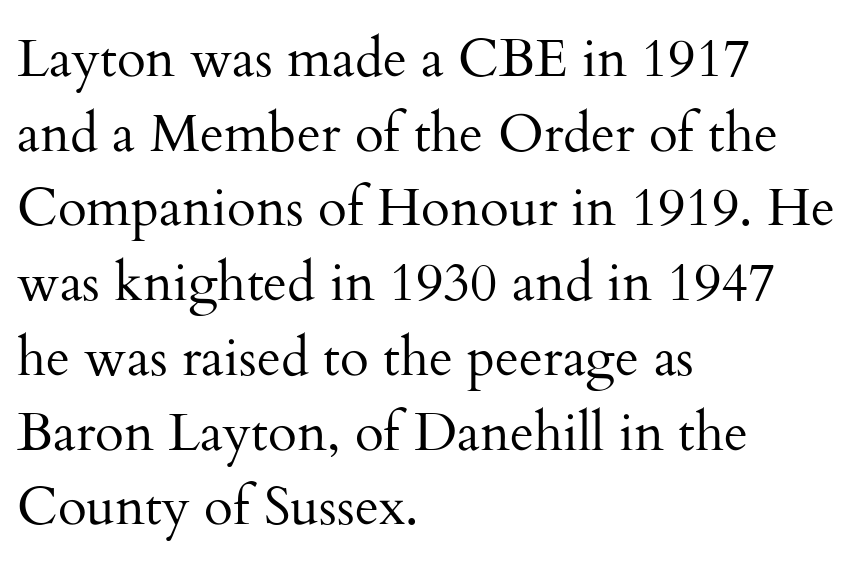
The image shows 53 px regular-weight serif type, upright; set left-aligned, normal line spacing (1.41x), normal letter spacing, not underlined; medium stroke contrast and a small x-height.
